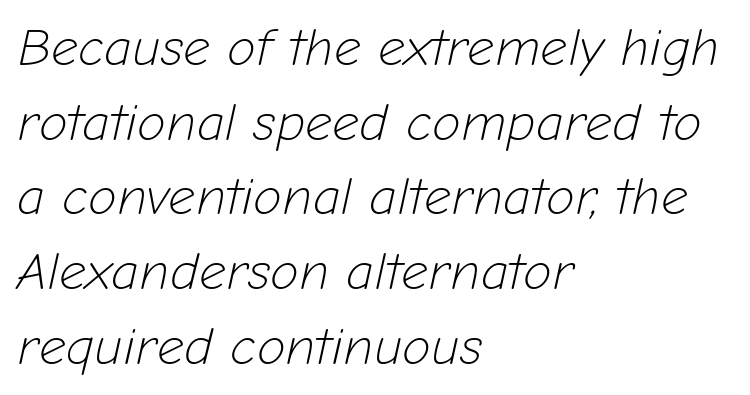
{"italic": "yes", "lean": "right", "slant_degrees": 12, "bold": "no", "weight": "light", "width": "normal", "stroke_contrast": "low", "x_height": "medium", "monospaced": "no", "underline": "no", "align": "left", "line_spacing": "normal", "line_spacing_ratio": 1.41, "letter_spacing": "normal", "letter_spacing_em": 0.0, "glyph_px": 53}
